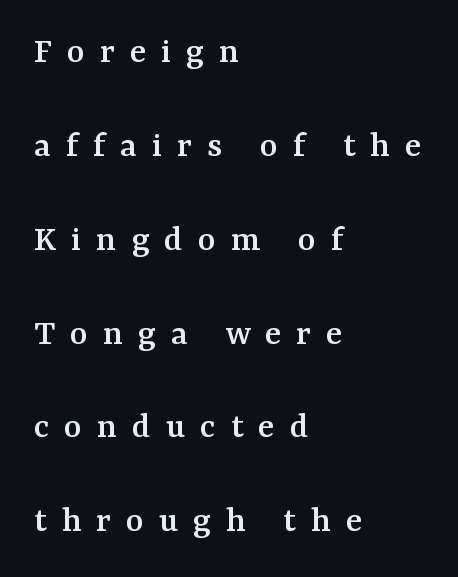
The image shows 38 px serif type, upright; set left-aligned, loose line spacing (2.47x), unusually wide letter spacing (+0.39 em), not underlined; medium stroke contrast and a medium x-height.
